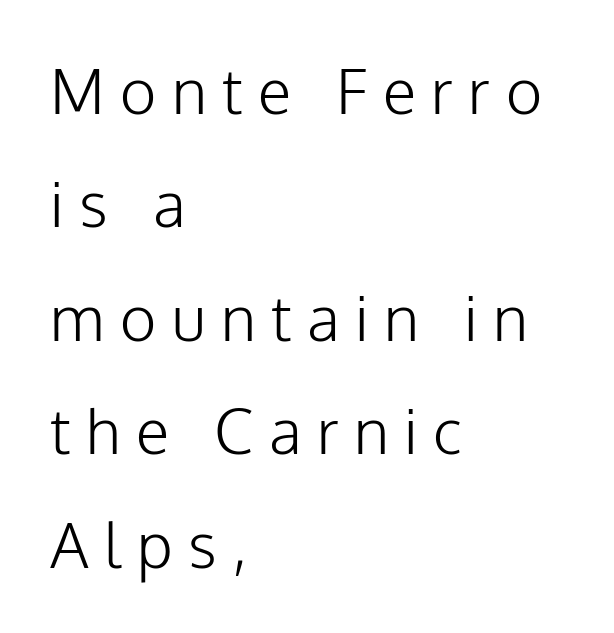
The specimen omits any rule beneath the text block's lines. Stems and bowls with no extra thickness — not bold. Serif or sans? Sans — the stroke terminals are bare. Glyph-to-glyph distance is far greater than everyday printed text. These lines stack with their left ends in a neat column.
